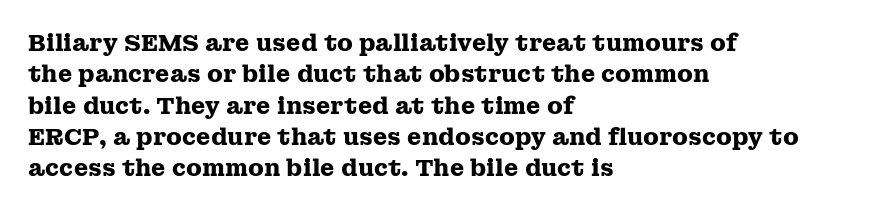
If you drew a line through each stem, it would be perfectly vertical. The face used here has the dense, thick strokes of a bold. All the whitespace from short lines collects on the right. Observe the ordinary spacing: letters are neighbours, not strangers. Rule under the text: the space is simply empty.
